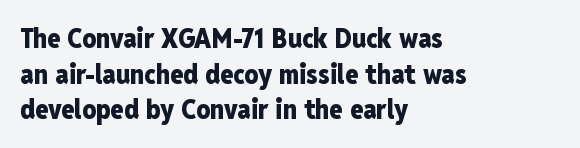
A typesetter would call this leading conventional body-copy spacing. Standard letterfit; no display-style spreading of the glyphs. The axis of the letterforms is exactly vertical. Typeset ragged right — the left edge is the straight one. Clear beneath every line of the passage. Each glyph is drawn with heavy, bold strokes.
